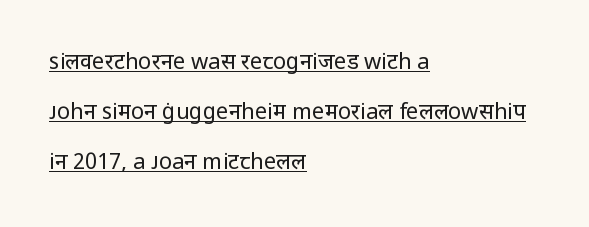
You could call the tracking neutral — neither tight nor loose. This sample uses an upright cut, with every glyph sitting square on the baseline. Each line of the rendering has a horizontal stroke beneath the glyphs. Weight: not bold — regular or lighter. The space between consecutive lines is lavish. The setting favours the left margin, as ordinary paragraphs usually do.
